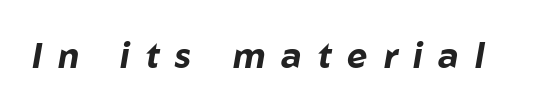
Letters rest on an invisible, unmarked baseline. Thick stems and heavy bowls — unmistakably bold. You could only call the tracking loose — the letters float apart. Proportional: the letters do not fall into vertical columns. A typesetter would mark this as italic.
